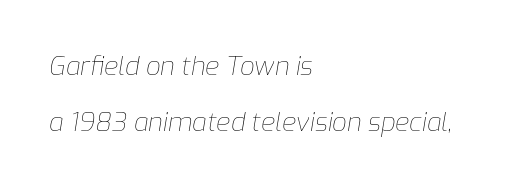
The image shows 26 px text type, italic (leaning right); set left-aligned, loose line spacing (2.17x), normal letter spacing, not underlined.
